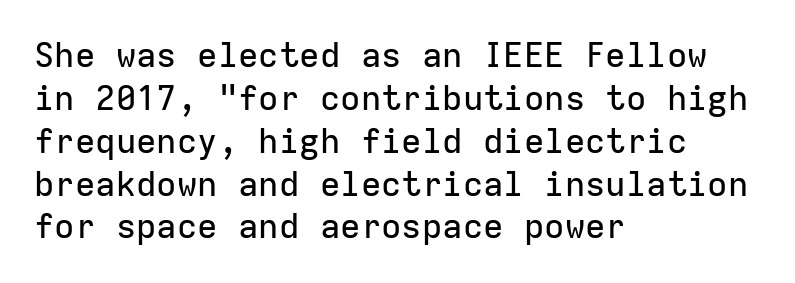
Q: Is the text italic (slanted)? A: No, it is upright.
Q: Is the typeface a serif or a sans-serif typeface? A: Sans-serif.
Q: Is the text underlined? A: No.
Q: How is the paragraph aligned? A: Left-aligned.
Q: Is the spacing between letters normal or unusually wide? A: Normal.
Q: Is the spacing between lines tight, normal or loose? A: Normal.
Q: Width (condensed, normal, or wide)? A: Normal.
Q: Stroke contrast? A: Low.
Q: x-height? A: Medium.
Q: Monospaced? A: Yes.
